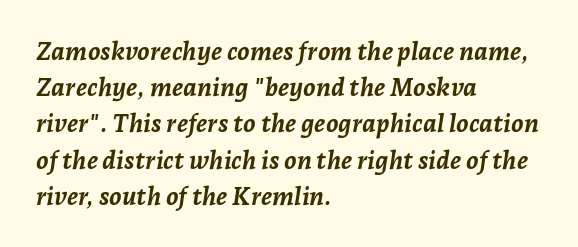
The image shows 25 px bold type, italic (leaning right); set left-aligned, normal line spacing (1.45x), normal letter spacing, not underlined.
